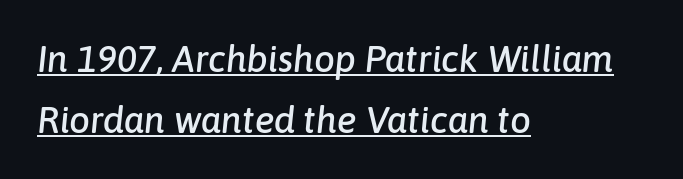
{"italic": "yes", "lean": "right", "slant_degrees": 6, "width": "normal", "stroke_contrast": "low", "x_height": "medium", "monospaced": "no", "underline": "yes", "align": "left", "line_spacing": "normal", "line_spacing_ratio": 1.65, "letter_spacing": "normal", "letter_spacing_em": 0.0, "glyph_px": 37}
